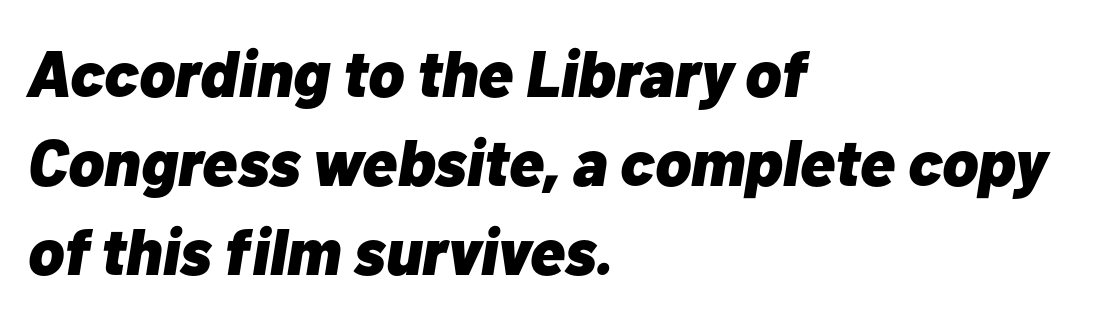
The image shows 65 px heavy type, italic (leaning right); set left-aligned, normal line spacing (1.37x), normal letter spacing, not underlined; low stroke contrast and a medium x-height.
